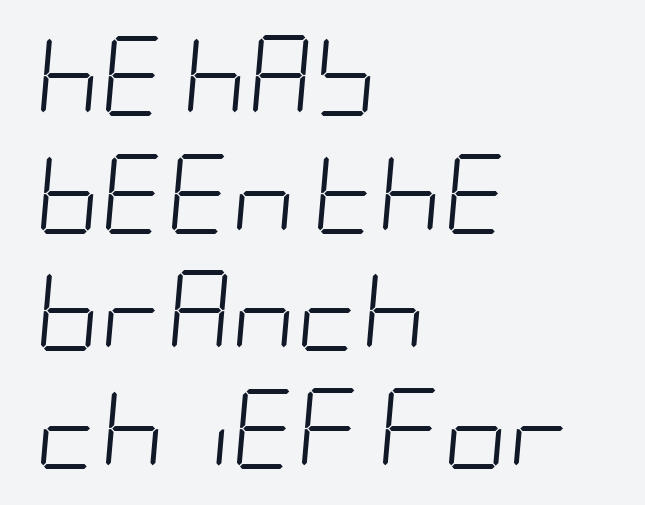
The image shows 80 px light, condensed type, italic (leaning right); set left-aligned, normal line spacing (1.47x), normal letter spacing, not underlined; low stroke contrast and a large x-height.
